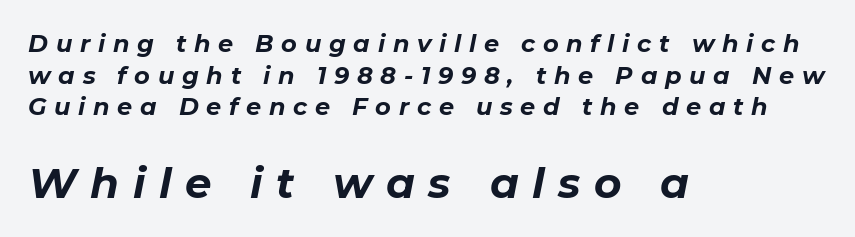
{"italic": "yes", "lean": "right", "slant_degrees": 11, "bold": "yes", "weight": "bold", "width": "normal", "stroke_contrast": "low", "x_height": "medium", "monospaced": "no", "underline": "no", "align": "left", "line_spacing": "normal", "line_spacing_ratio": 1.32, "letter_spacing": "wide", "letter_spacing_em": 0.32, "larger_block": "second", "size_ratio": 1.75, "glyph_px": 42}
